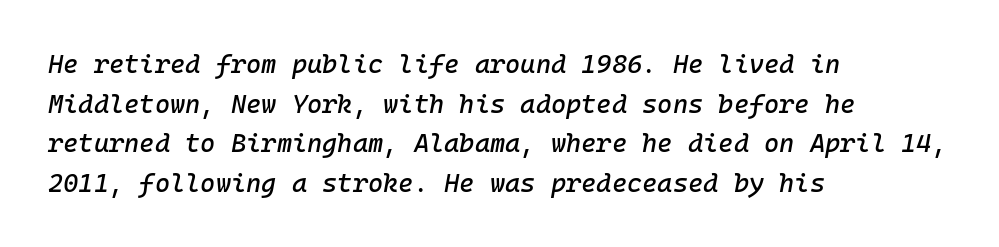
Glyph-to-glyph distance matches everyday printed text. Notice how the stems are inclined rather than vertical — that's the hallmark of italics. Honestly, the row spacing looks completely unremarkable. Bare-footed words on every line. Leftover space on each line is placed entirely after the last word.
